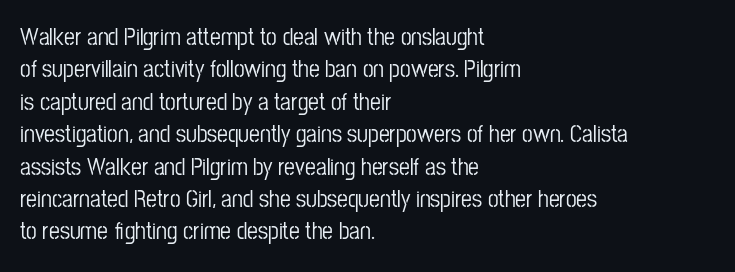
{"italic": "no", "underline": "no", "align": "left", "line_spacing": "normal", "line_spacing_ratio": 1.35, "letter_spacing": "normal", "letter_spacing_em": 0.0, "glyph_px": 24}
